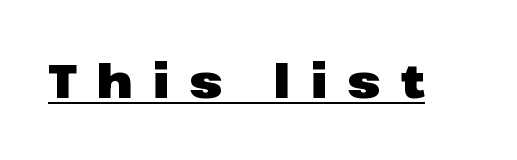
The image shows 46 px heavy, wide sans-serif type, upright; set unusually wide letter spacing (+0.44 em), underlined; low stroke contrast and a medium x-height.
